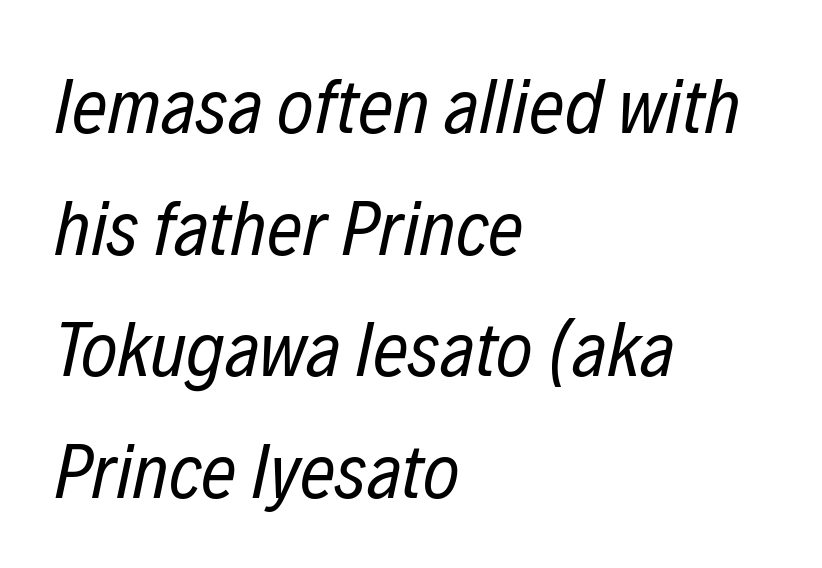
{"italic": "yes", "lean": "right", "slant_degrees": 12, "bold": "no", "weight": "regular", "width": "condensed", "stroke_contrast": "low", "x_height": "medium", "monospaced": "no", "underline": "no", "align": "left", "line_spacing": "normal", "line_spacing_ratio": 1.56, "letter_spacing": "normal", "letter_spacing_em": 0.0, "glyph_px": 78}
